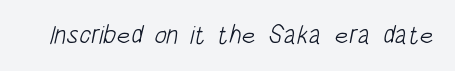
Q: Is the text bold? A: No.
Q: Is the text underlined? A: No.
Q: Is the spacing between letters normal or unusually wide? A: Normal.
